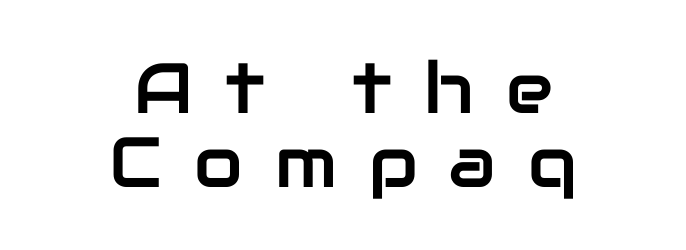
{"serif": "no", "italic": "no", "width": "normal", "stroke_contrast": "low", "x_height": "medium", "monospaced": "no", "underline": "no", "align": "center", "line_spacing": "tight", "line_spacing_ratio": 1.04, "letter_spacing": "wide", "letter_spacing_em": 0.45, "glyph_px": 71}
